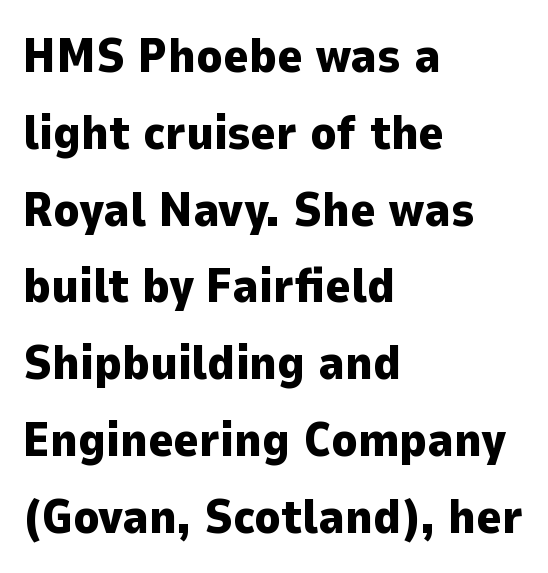
Q: Is the text bold? A: Yes.
Q: Is the text italic (slanted)? A: No, it is upright.
Q: Is the typeface a serif or a sans-serif typeface? A: Sans-serif.
Q: Is the text underlined? A: No.
Q: How is the paragraph aligned? A: Left-aligned.
Q: Is the spacing between letters normal or unusually wide? A: Normal.
Q: Is the spacing between lines tight, normal or loose? A: Normal.
Q: Width (condensed, normal, or wide)? A: Normal.
Q: Stroke contrast? A: Low.
Q: x-height? A: Medium.
Q: Monospaced? A: No.
